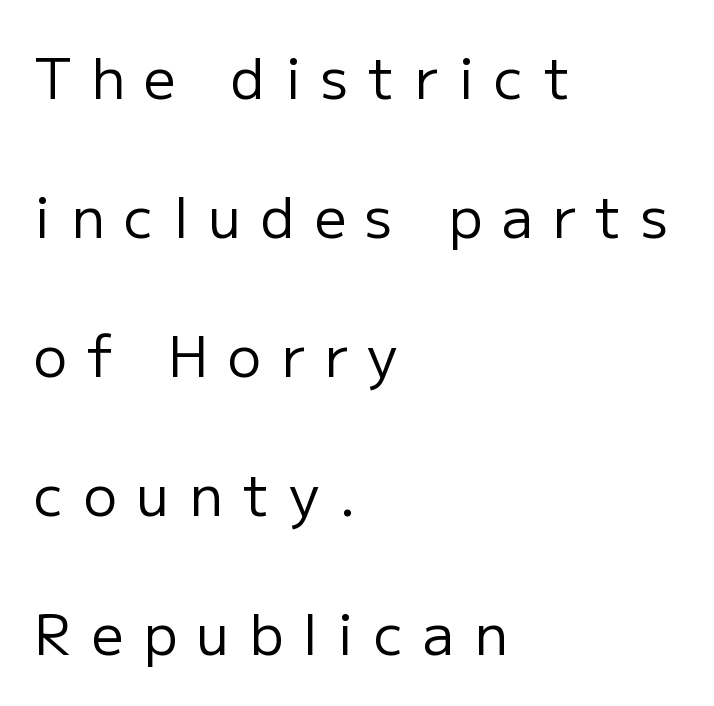
Which margin do the lines hug? The left one — the right edge is uneven. Only glyphs here, with clear space below each row. There is plenty of visible air inserted between adjacent glyphs. Does the leading feel generous? Absolutely, it's lavish. A roman cut, with each character standing at attention. A typesetter would label this face a sans.
